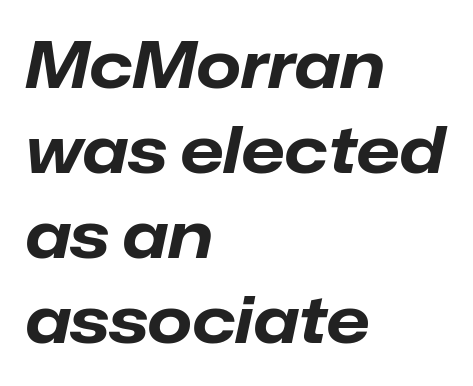
{"italic": "yes", "lean": "right", "slant_degrees": 12, "bold": "yes", "weight": "bold", "width": "normal", "stroke_contrast": "low", "x_height": "medium", "monospaced": "no", "underline": "no", "align": "left", "line_spacing": "normal", "line_spacing_ratio": 1.33, "letter_spacing": "normal", "letter_spacing_em": 0.0, "glyph_px": 64}
